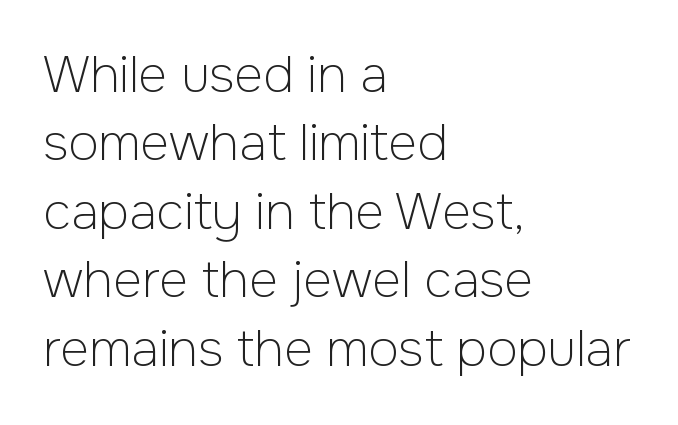
This rendering leaves character spacing at its baseline value. Bare-footed words on every line. Italic? Not at all — the glyphs are vertical. The typesetting does not lean heavy: it is not bold.
